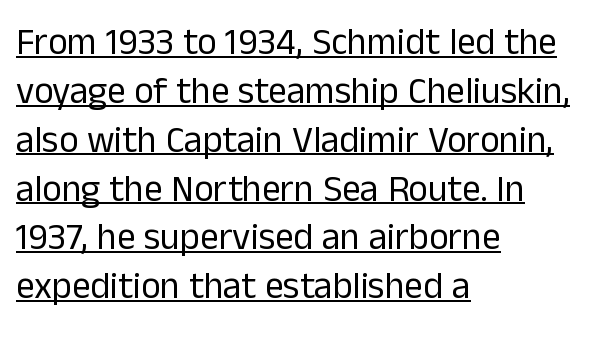
The image shows 37 px regular-weight sans-serif type, upright; set left-aligned, normal line spacing (1.32x), normal letter spacing, underlined; low stroke contrast and a medium x-height.
